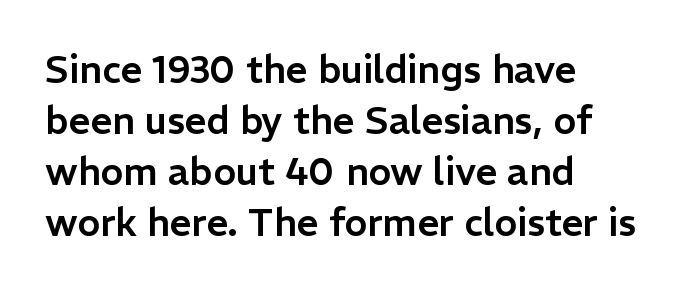
Q: Is the text italic (slanted)? A: No, it is upright.
Q: Is the typeface a serif or a sans-serif typeface? A: Sans-serif.
Q: Is the text underlined? A: No.
Q: How is the paragraph aligned? A: Left-aligned.
Q: Is the spacing between letters normal or unusually wide? A: Normal.
Q: Is the spacing between lines tight, normal or loose? A: Normal.
Q: Width (condensed, normal, or wide)? A: Normal.
Q: Stroke contrast? A: Low.
Q: x-height? A: Medium.
Q: Monospaced? A: No.
